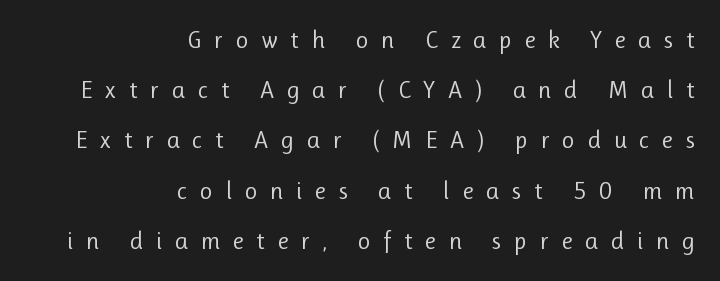
{"italic": "no", "bold": "no", "underline": "no", "align": "right", "line_spacing": "loose", "line_spacing_ratio": 2.01, "letter_spacing": "wide", "letter_spacing_em": 0.5, "glyph_px": 25}
